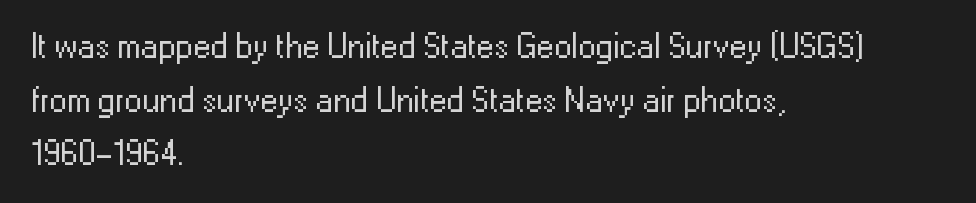
Q: Is the text bold? A: No.
Q: Is the text italic (slanted)? A: No, it is upright.
Q: Is the typeface a serif or a sans-serif typeface? A: Sans-serif.
Q: Is the text underlined? A: No.
Q: How is the paragraph aligned? A: Left-aligned.
Q: Is the spacing between letters normal or unusually wide? A: Normal.
Q: Is the spacing between lines tight, normal or loose? A: Normal.
Q: Width (condensed, normal, or wide)? A: Normal.
Q: Stroke contrast? A: Low.
Q: x-height? A: Medium.
Q: Monospaced? A: No.
